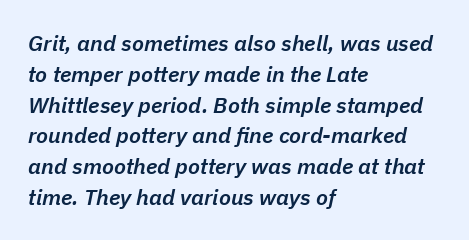
The image shows 22 px text type, italic (leaning right); set left-aligned, normal line spacing (1.4x), normal letter spacing, not underlined.
